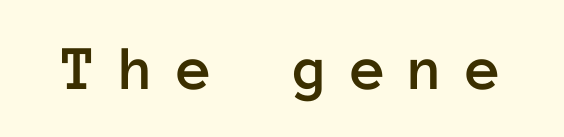
{"italic": "no", "width": "normal", "stroke_contrast": "low", "x_height": "medium", "monospaced": "yes", "underline": "no", "letter_spacing": "wide", "letter_spacing_em": 0.36, "glyph_px": 64}
